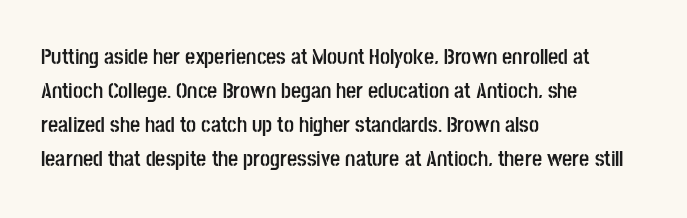
The lettering holds an erect, upright posture throughout. No word sits above an underline. Thick stems and heavy bowls — unmistakably bold. How are the letters spaced? Ordinarily, with no added tracking. Line beginnings align vertically; line endings do not.
